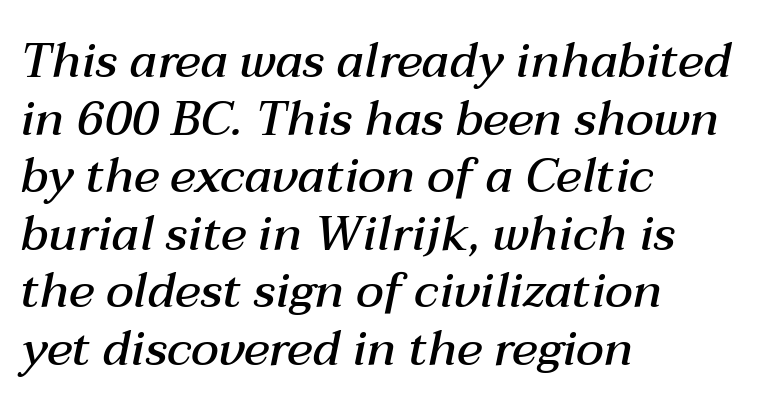
The rendering uses natural spacing where letterforms have individual widths. The specimen omits any rule beneath the text block's lines. A bit beefed up — I'd call it semibold rather than bold. This sample uses plain, unmodified letter spacing. Which margin do the lines hug? The left one — the right edge is uneven. Is the type slanted? Yes — the strokes lean at a clear angle.
